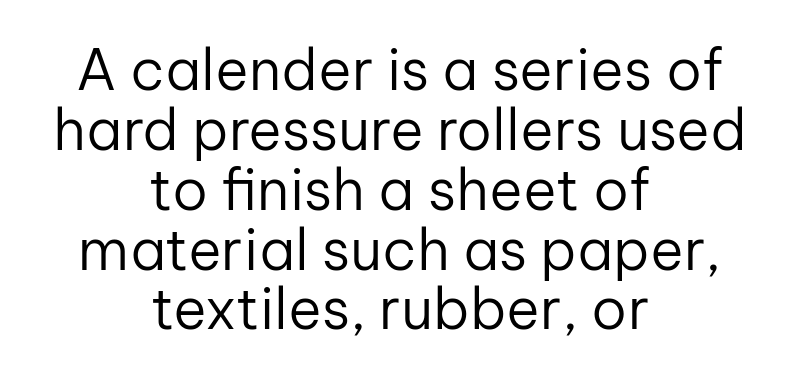
{"serif": "no", "italic": "no", "bold": "no", "weight": "regular", "width": "normal", "stroke_contrast": "low", "x_height": "medium", "monospaced": "no", "underline": "no", "align": "center", "line_spacing": "tight", "line_spacing_ratio": 1.05, "letter_spacing": "normal", "letter_spacing_em": 0.0, "glyph_px": 57}
